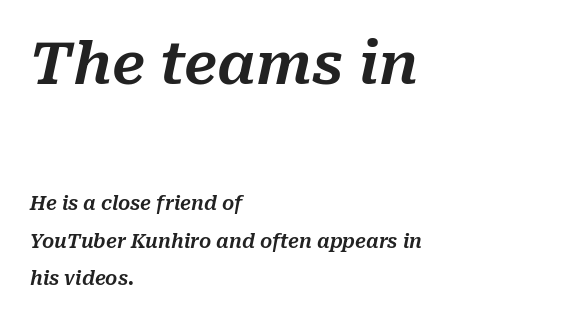
Q: Is the text italic (slanted)? A: Yes, it leans right by about 10 degrees.
Q: Is the text underlined? A: No.
Q: How is the paragraph aligned? A: Left-aligned.
Q: Is the spacing between letters normal or unusually wide? A: Normal.
Q: Is the spacing between lines tight, normal or loose? A: Loose.
Q: Which block of text is set in a larger size, the first (top) or the second (bottom)? A: The first (top) one.
Q: Width (condensed, normal, or wide)? A: Normal.
Q: Stroke contrast? A: Medium.
Q: x-height? A: Medium.
Q: Monospaced? A: No.
